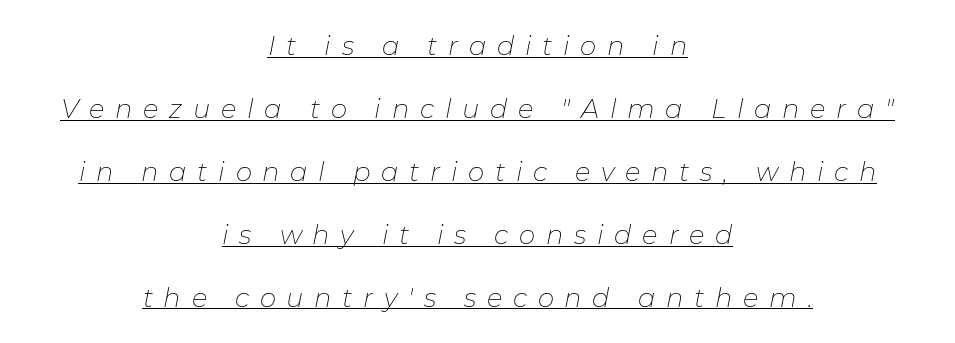
{"italic": "yes", "lean": "right", "slant_degrees": 11, "bold": "no", "underline": "yes", "align": "center", "line_spacing": "loose", "line_spacing_ratio": 2.42, "letter_spacing": "wide", "letter_spacing_em": 0.41, "glyph_px": 26}
